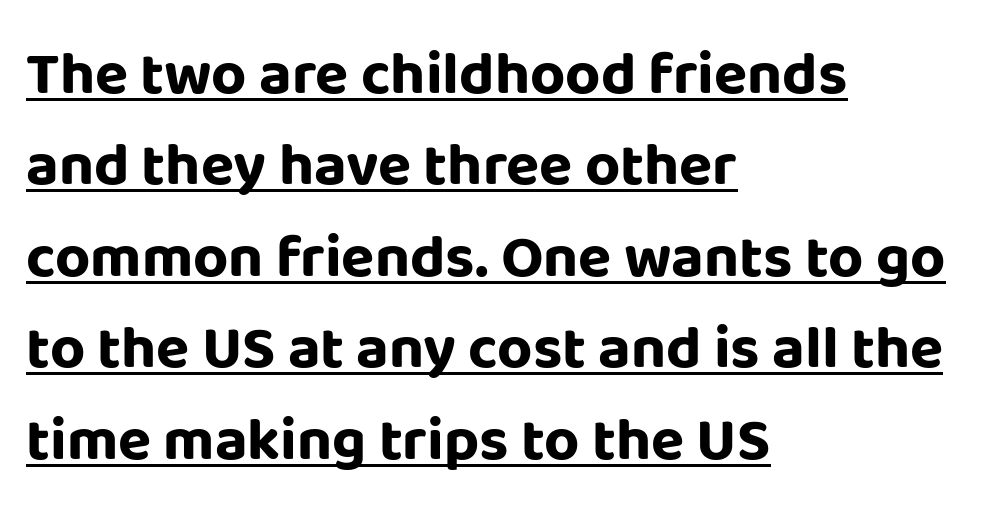
{"serif": "no", "italic": "no", "bold": "yes", "weight": "bold", "width": "normal", "stroke_contrast": "low", "x_height": "large", "monospaced": "no", "underline": "yes", "align": "left", "line_spacing": "normal", "line_spacing_ratio": 1.5, "letter_spacing": "normal", "letter_spacing_em": 0.0, "glyph_px": 61}
